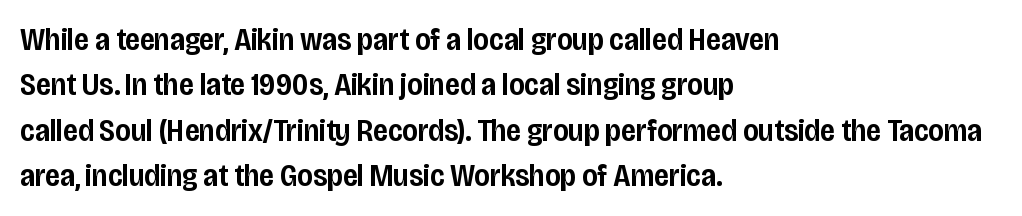
{"serif": "no", "italic": "no", "bold": "semi", "weight": "semibold", "width": "condensed", "stroke_contrast": "low", "x_height": "large", "monospaced": "no", "underline": "no", "align": "left", "line_spacing": "normal", "line_spacing_ratio": 1.42, "letter_spacing": "normal", "letter_spacing_em": 0.0, "glyph_px": 32}
